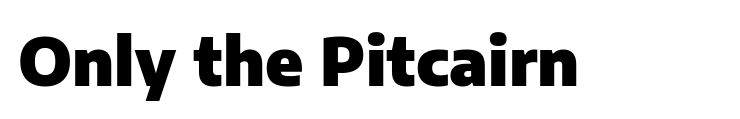
Nope, no serifs anywhere on these letters. Lines of text with bare space underneath. The face used here has the dense, thick strokes of a bold. Vertical strokes here are truly vertical.
